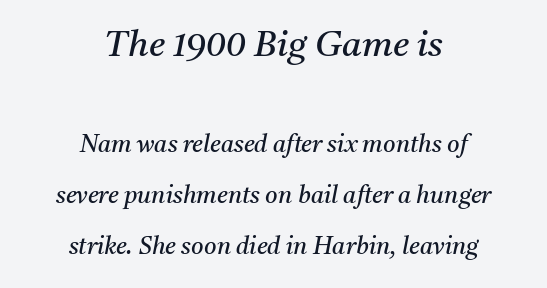
{"serif": "yes", "italic": "yes", "lean": "right", "slant_degrees": 11, "bold": "no", "weight": "regular", "width": "normal", "stroke_contrast": "medium", "x_height": "medium", "monospaced": "no", "underline": "no", "align": "center", "line_spacing": "loose", "line_spacing_ratio": 2.12, "letter_spacing": "normal", "letter_spacing_em": 0.0, "larger_block": "first", "size_ratio": 1.5, "glyph_px": 36}
